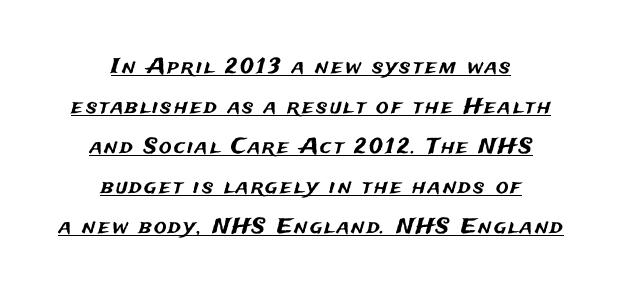
How would I describe the line gaps? Wide and relaxed. Line starts and ends both wander, symmetrically. Descenders here cross a horizontal rule under the line.
